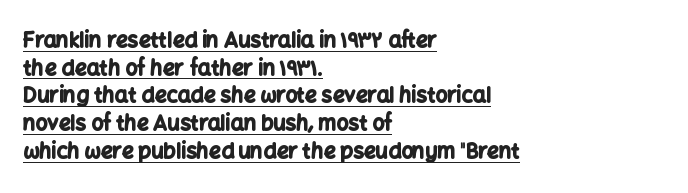
{"italic": "no", "bold": "yes", "underline": "yes", "align": "left", "line_spacing": "normal", "line_spacing_ratio": 1.32, "letter_spacing": "normal", "letter_spacing_em": 0.0, "glyph_px": 21}
